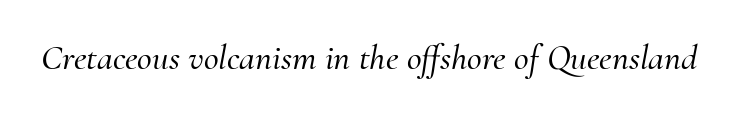
{"serif": "yes", "italic": "yes", "lean": "right", "slant_degrees": 10, "width": "normal", "stroke_contrast": "medium", "x_height": "small", "monospaced": "no", "underline": "no", "letter_spacing": "normal", "letter_spacing_em": 0.0, "glyph_px": 36}
